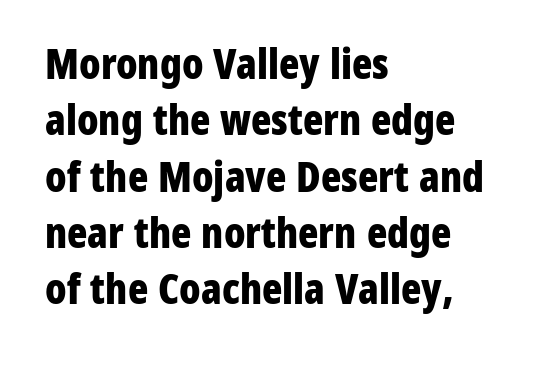
Q: Is the text bold? A: Yes.
Q: Is the text italic (slanted)? A: No, it is upright.
Q: Is the typeface a serif or a sans-serif typeface? A: Sans-serif.
Q: Is the text underlined? A: No.
Q: How is the paragraph aligned? A: Left-aligned.
Q: Is the spacing between letters normal or unusually wide? A: Normal.
Q: Is the spacing between lines tight, normal or loose? A: Normal.
Q: Width (condensed, normal, or wide)? A: Condensed.
Q: Stroke contrast? A: Low.
Q: x-height? A: Medium.
Q: Monospaced? A: No.
